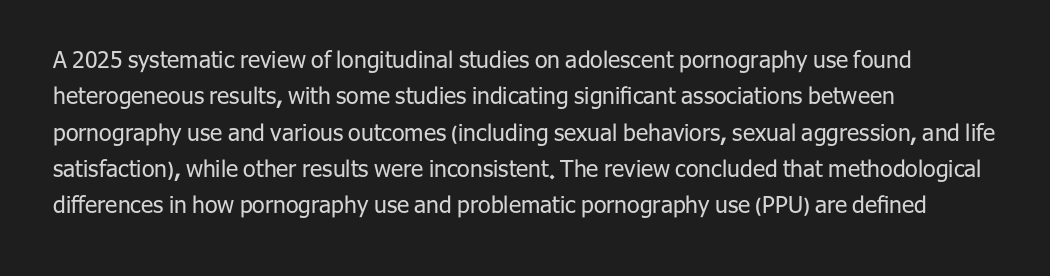
{"italic": "no", "bold": "no", "underline": "no", "align": "left", "line_spacing": "normal", "line_spacing_ratio": 1.58, "letter_spacing": "normal", "letter_spacing_em": 0.0, "glyph_px": 23}
